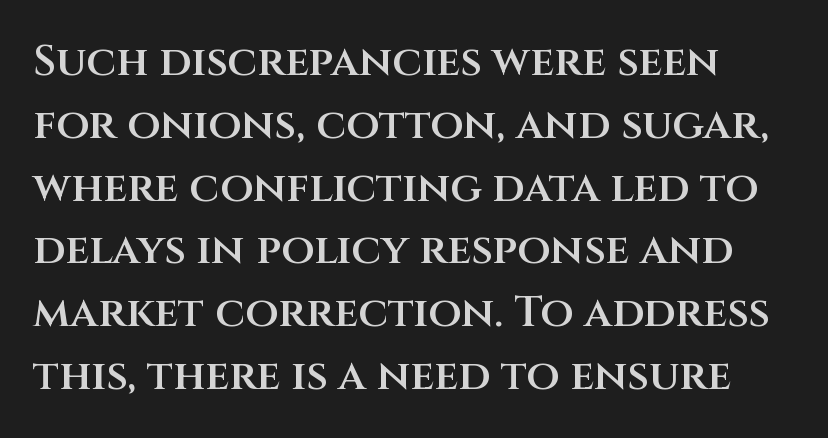
{"serif": "no", "italic": "no", "bold": "semi", "weight": "semibold", "width": "normal", "stroke_contrast": "medium", "x_height": "large", "monospaced": "no", "underline": "no", "line_spacing": "normal", "line_spacing_ratio": 1.46, "letter_spacing": "normal", "letter_spacing_em": 0.0, "glyph_px": 43}
